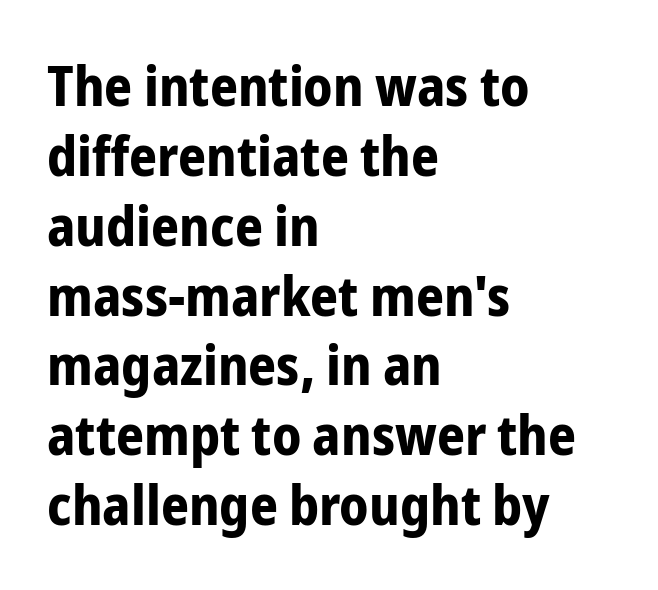
{"serif": "no", "italic": "no", "bold": "yes", "weight": "bold", "width": "condensed", "stroke_contrast": "low", "x_height": "medium", "monospaced": "no", "underline": "no", "align": "left", "line_spacing": "normal", "line_spacing_ratio": 1.27, "letter_spacing": "normal", "letter_spacing_em": 0.0, "glyph_px": 55}
